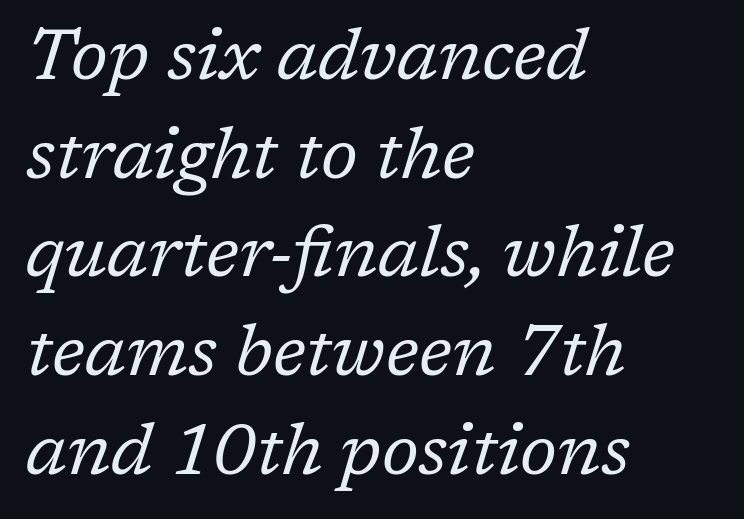
Q: Is the text bold? A: No.
Q: Is the text italic (slanted)? A: Yes, it leans right by about 17 degrees.
Q: Is the typeface a serif or a sans-serif typeface? A: Serif.
Q: Is the text underlined? A: No.
Q: How is the paragraph aligned? A: Left-aligned.
Q: Is the spacing between letters normal or unusually wide? A: Normal.
Q: Is the spacing between lines tight, normal or loose? A: Normal.
Q: Width (condensed, normal, or wide)? A: Normal.
Q: Stroke contrast? A: Low.
Q: x-height? A: Medium.
Q: Monospaced? A: No.
